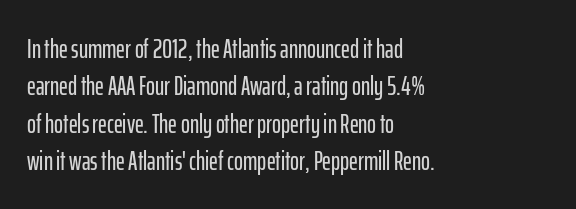
Normally led — the rows are evenly, conventionally spaced. Letter spacing: default. This is the regular roman posture of the typeface. Clear beneath every line of the passage. This rendering uses left alignment, leaving the right contour irregular.
